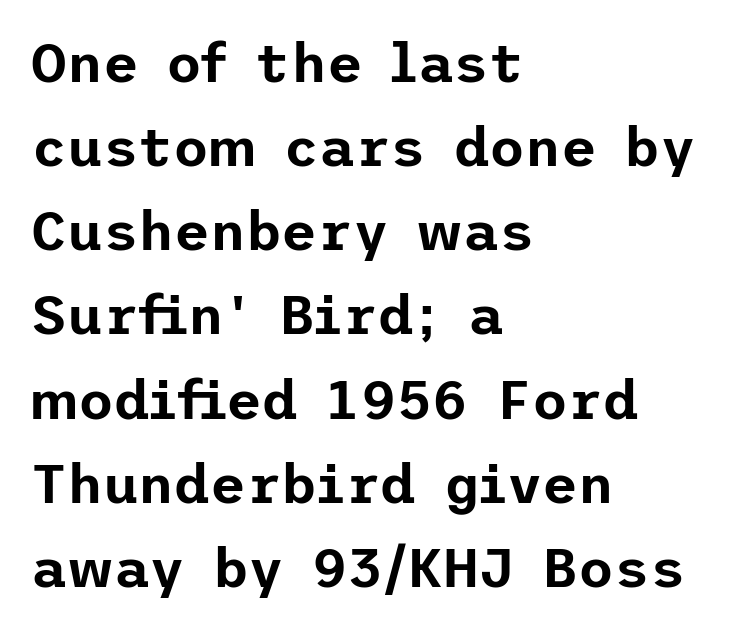
The image shows 55 px sans-serif type, upright; set left-aligned, normal line spacing (1.53x), normal letter spacing, not underlined; low stroke contrast and a medium x-height.
